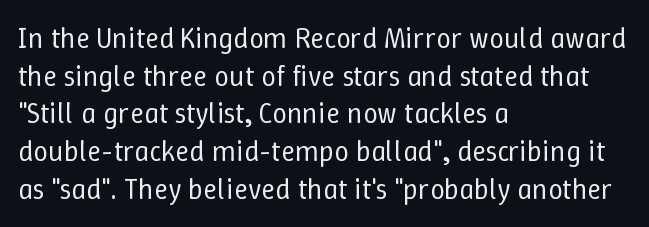
{"italic": "no", "bold": "no", "weight": "regular", "width": "normal", "stroke_contrast": "low", "x_height": "medium", "monospaced": "no", "underline": "no", "align": "left", "line_spacing": "normal", "line_spacing_ratio": 1.3, "letter_spacing": "normal", "letter_spacing_em": 0.0, "glyph_px": 29}
